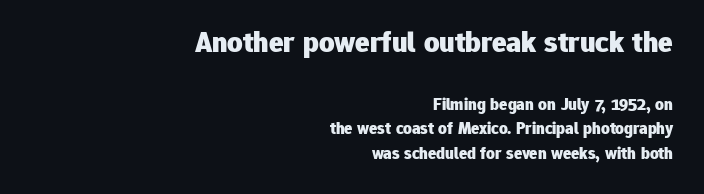
{"serif": "no", "italic": "no", "bold": "yes", "weight": "heavy", "width": "normal", "stroke_contrast": "low", "x_height": "medium", "monospaced": "no", "underline": "no", "align": "right", "line_spacing": "normal", "line_spacing_ratio": 1.43, "letter_spacing": "normal", "letter_spacing_em": 0.0, "larger_block": "first", "size_ratio": 1.76, "glyph_px": 30}
